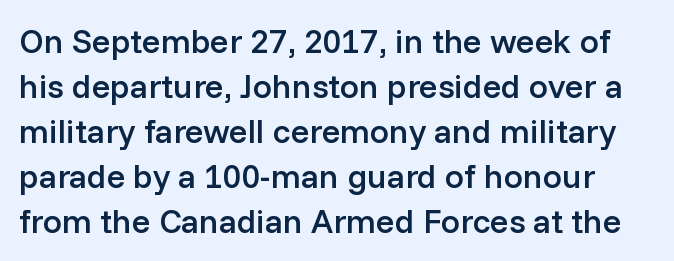
This rendering leaves character spacing at its baseline value. Notice how descenders clear the ascenders below comfortably — that's standard leading. As a designer I'd log this as weight 600, semibold. Each letter keeps its own natural width here, so spacing adapts to shape. Lines of text with bare space underneath. You can tell it's not italic because the verticals are truly vertical.
